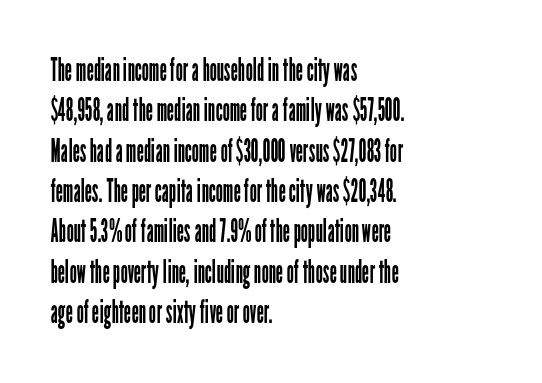
The gap between lines stays unmarked. Is this a fixed-width face? No — the glyphs have proportional, varying widths. What's the leading like? Ordinary, nothing unusual. Unlike italic type, these characters show no tilt at all. Nope, no serifs anywhere on these letters.
